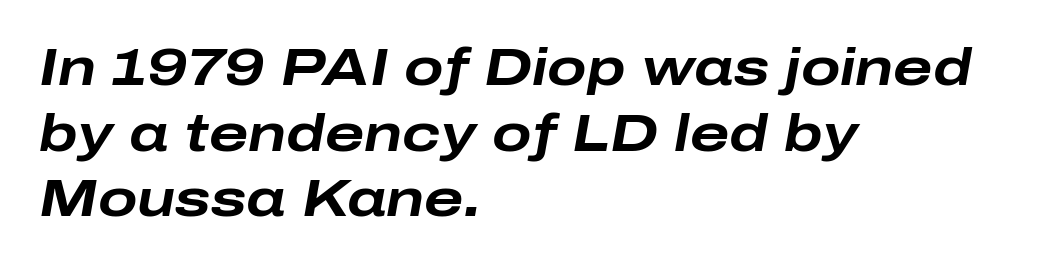
The image shows 52 px bold, wide type, italic (leaning right); set left-aligned, normal line spacing (1.26x), normal letter spacing, not underlined; low stroke contrast and a medium x-height.
